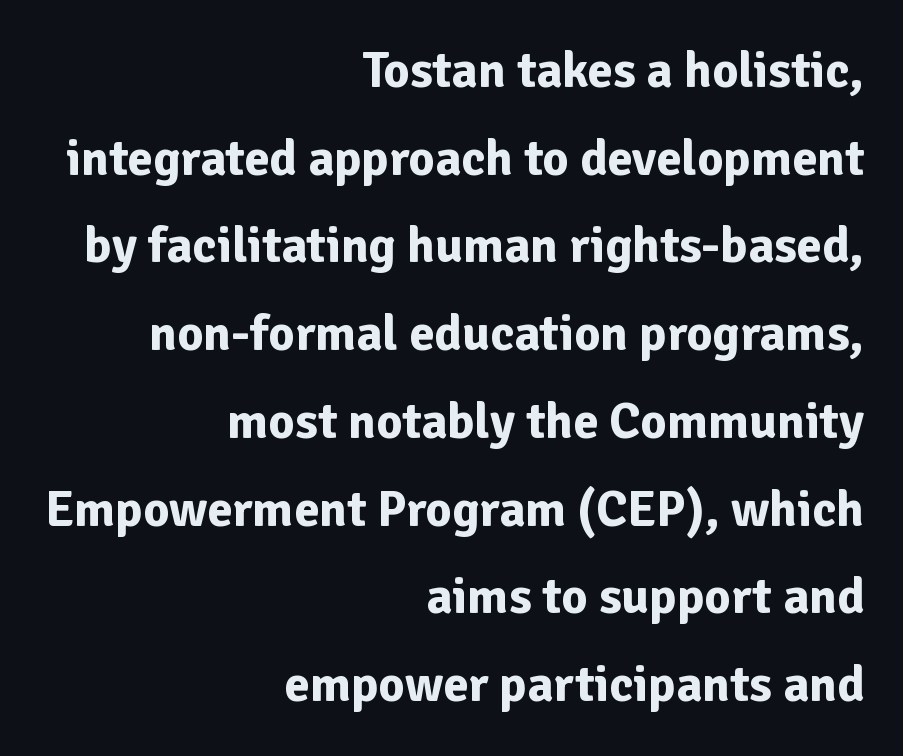
The image shows 51 px bold sans-serif type, upright; set right-aligned, line spacing 1.72x, normal letter spacing, not underlined; low stroke contrast and a medium x-height.
